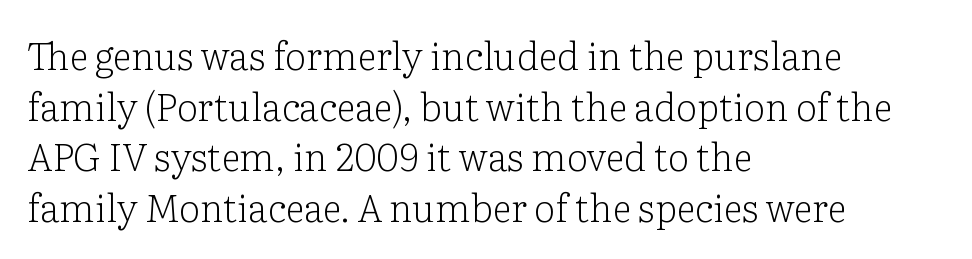
The image shows 38 px light serif type, upright; set left-aligned, normal line spacing (1.33x), normal letter spacing, not underlined; low stroke contrast and a medium x-height.
